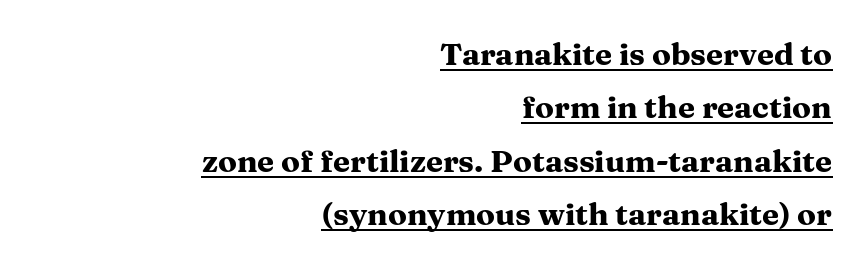
{"serif": "yes", "italic": "no", "bold": "yes", "weight": "heavy", "width": "wide", "stroke_contrast": "medium", "x_height": "medium", "monospaced": "no", "underline": "yes", "align": "right", "line_spacing_ratio": 1.72, "letter_spacing": "normal", "letter_spacing_em": 0.0, "glyph_px": 31}
